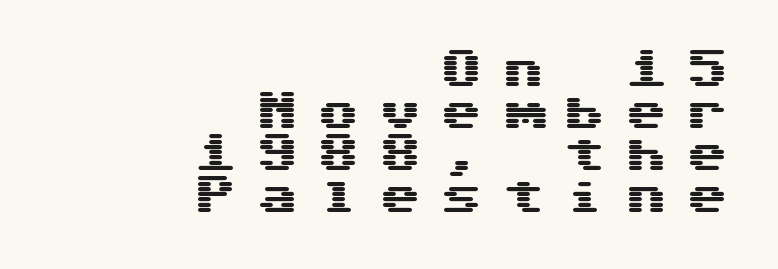
{"serif": "no", "italic": "no", "width": "wide", "stroke_contrast": "medium", "x_height": "medium", "underline": "no", "align": "right", "line_spacing": "tight", "line_spacing_ratio": 0.98, "letter_spacing": "wide", "letter_spacing_em": 0.43, "glyph_px": 43}
